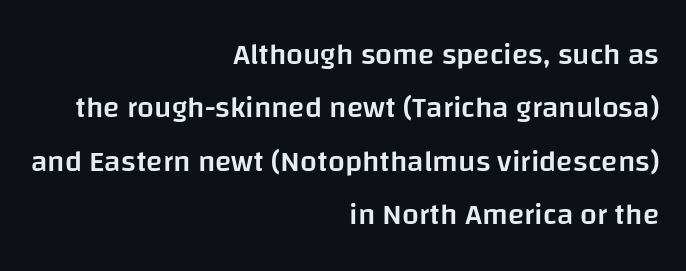
The image shows 30 px semibold sans-serif type, upright; set right-aligned, line spacing 1.78x, normal letter spacing, not underlined; low stroke contrast and a large x-height.
